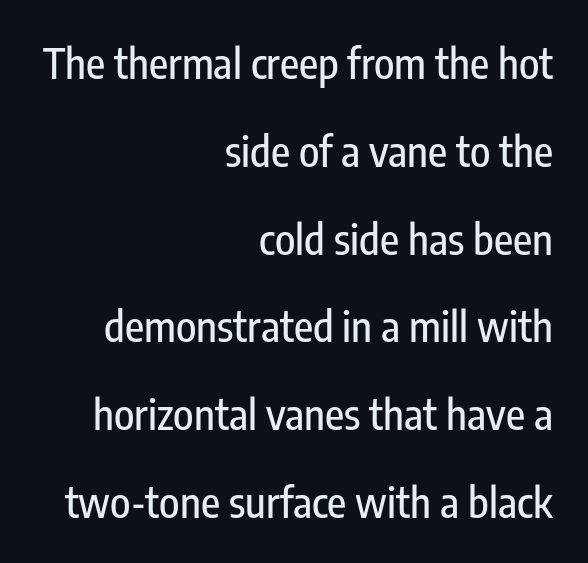
The image shows 42 px condensed sans-serif type, upright; set right-aligned, loose line spacing (2.09x), normal letter spacing, not underlined; low stroke contrast and a medium x-height.
